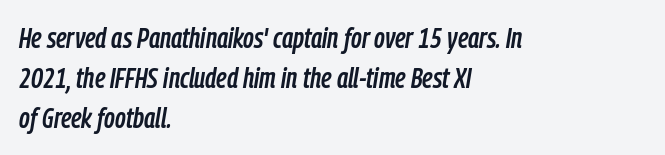
Honestly, the letter spacing is just normal — you wouldn't notice it. These lines are rendered in a variable-pitch font. The area under the type is left untouched. The leading is moderate, giving the passage an even texture. Slanted lettering throughout.
